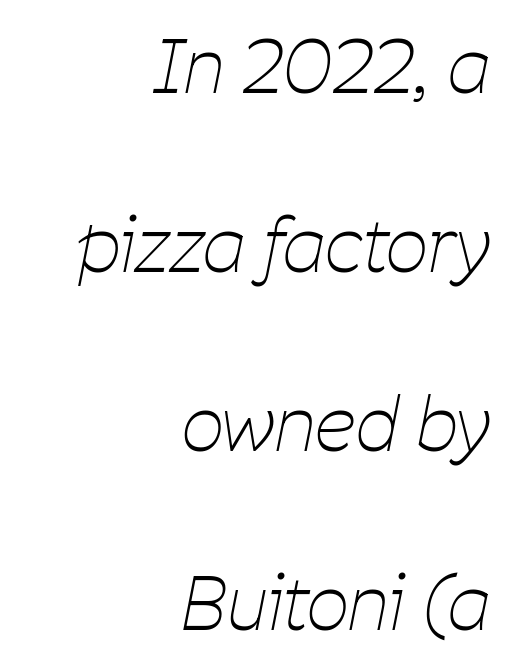
The passage is arranged like a letterhead date or caption credit — flush right. In terms of leading, this rendering errs on the spacious side. Glyph-to-glyph distance matches everyday printed text. Does the lettering tilt? It does — this is italic. Counters stay open thanks to moderate or lighter strokes.
